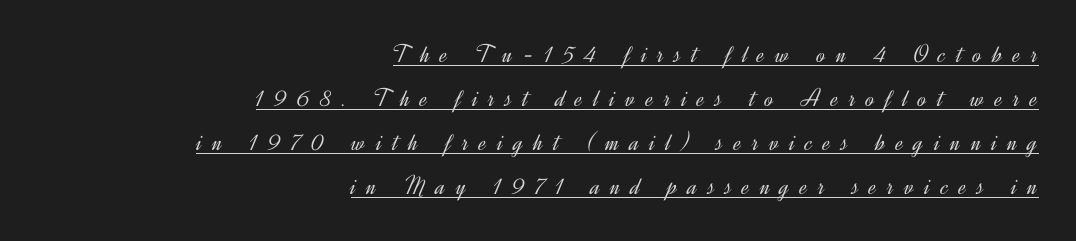
Q: Is the text bold? A: No.
Q: Is the text italic (slanted)? A: Yes.
Q: Is the text underlined? A: Yes.
Q: How is the paragraph aligned? A: Right-aligned.
Q: Is the spacing between letters normal or unusually wide? A: Unusually wide.
Q: Is the spacing between lines tight, normal or loose? A: Normal.
